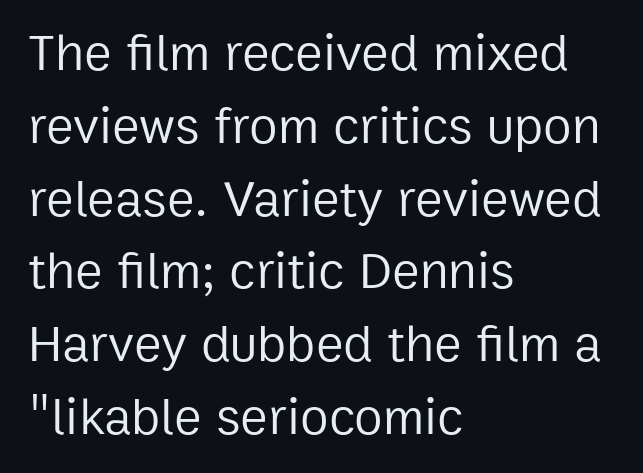
Q: Is the text bold? A: No.
Q: Is the text italic (slanted)? A: No, it is upright.
Q: Is the typeface a serif or a sans-serif typeface? A: Sans-serif.
Q: Is the text underlined? A: No.
Q: How is the paragraph aligned? A: Left-aligned.
Q: Is the spacing between letters normal or unusually wide? A: Normal.
Q: Is the spacing between lines tight, normal or loose? A: Normal.
Q: Width (condensed, normal, or wide)? A: Normal.
Q: Stroke contrast? A: Low.
Q: x-height? A: Medium.
Q: Monospaced? A: No.
